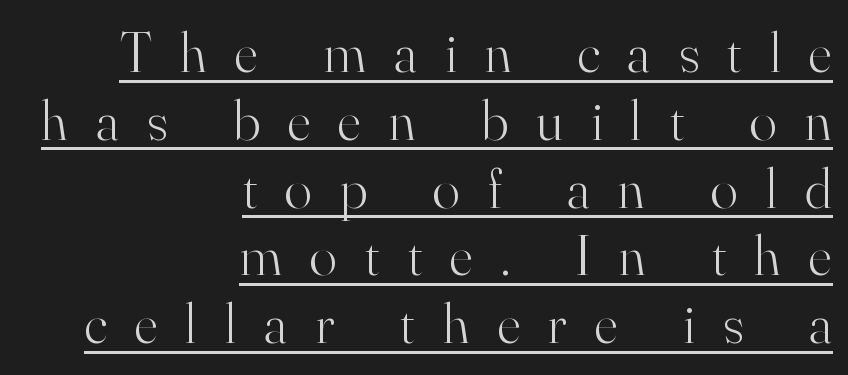
The image shows 57 px light serif type, upright; set right-aligned, line spacing 1.19x, unusually wide letter spacing (+0.49 em), underlined; high stroke contrast and a small x-height.
